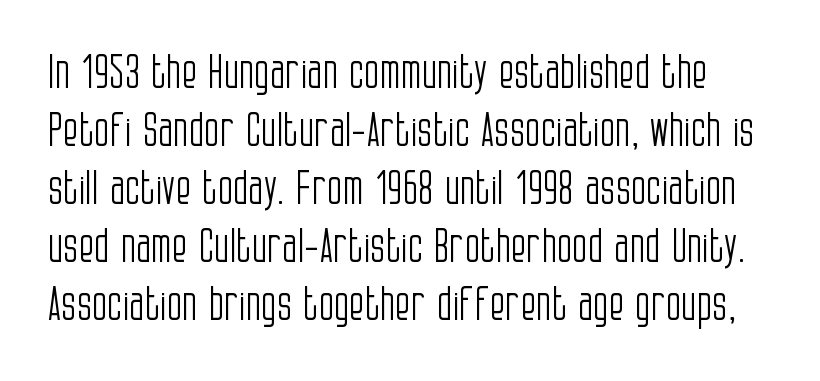
{"serif": "no", "italic": "no", "bold": "no", "weight": "light", "width": "condensed", "stroke_contrast": "low", "x_height": "large", "monospaced": "no", "underline": "no", "line_spacing": "normal", "line_spacing_ratio": 1.29, "letter_spacing": "normal", "letter_spacing_em": 0.0, "glyph_px": 45}
